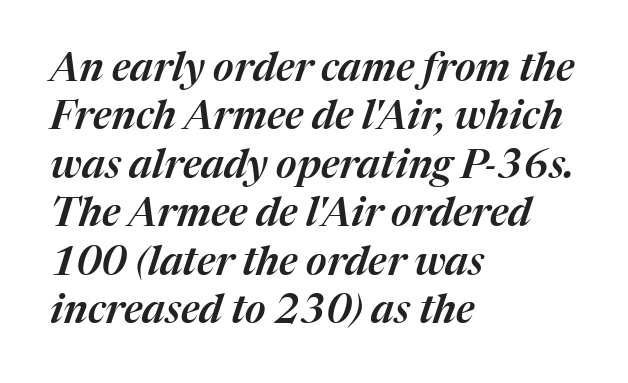
These lines are rendered in a variable-pitch font. The text block is weighted toward the left margin, trailing off unevenly rightward. These lines were composed using italics. Words appear dense and cohesive because spacing is normal. Check under the words: just untouched page.
